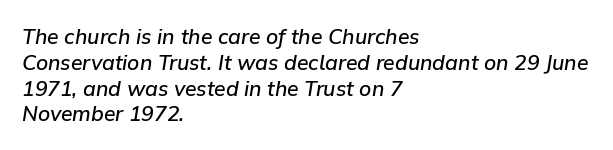
Glyph-to-glyph distance matches everyday printed text. The space beneath each line is pristine and unruled. The typesetting leans somewhat heavy: a semibold. The ragged edge is on the right, which tells us the setting is flush left. Italic: yes, the glyphs are oblique.
